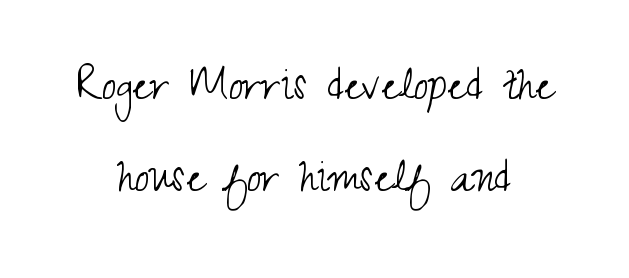
{"serif": "no", "italic": "no", "bold": "no", "weight": "light", "width": "condensed", "stroke_contrast": "medium", "x_height": "small", "monospaced": "no", "underline": "no", "line_spacing_ratio": 1.74, "letter_spacing": "normal", "letter_spacing_em": 0.0, "glyph_px": 53}
